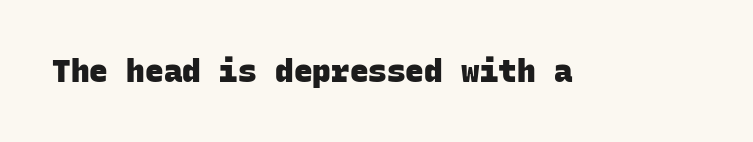
The tracking reads as untouched default to a designer's eye. The text was rendered using a sans face with plain stroke endings. Spacing verdict: monospaced, one width for all characters. Descender tails drop into unmarked territory.
